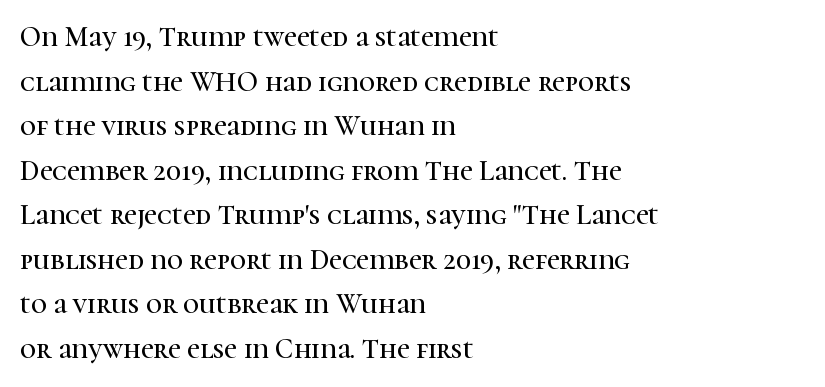
Q: Is the text italic (slanted)? A: No, it is upright.
Q: Is the typeface a serif or a sans-serif typeface? A: Serif.
Q: Is the text underlined? A: No.
Q: How is the paragraph aligned? A: Left-aligned.
Q: Is the spacing between letters normal or unusually wide? A: Normal.
Q: Is the spacing between lines tight, normal or loose? A: Normal.
Q: Width (condensed, normal, or wide)? A: Normal.
Q: Stroke contrast? A: High.
Q: x-height? A: Medium.
Q: Monospaced? A: No.
